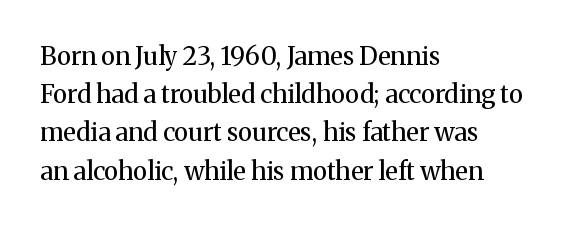
{"italic": "no", "bold": "no", "underline": "no", "align": "left", "line_spacing": "normal", "line_spacing_ratio": 1.53, "letter_spacing": "normal", "letter_spacing_em": 0.0, "glyph_px": 25}
